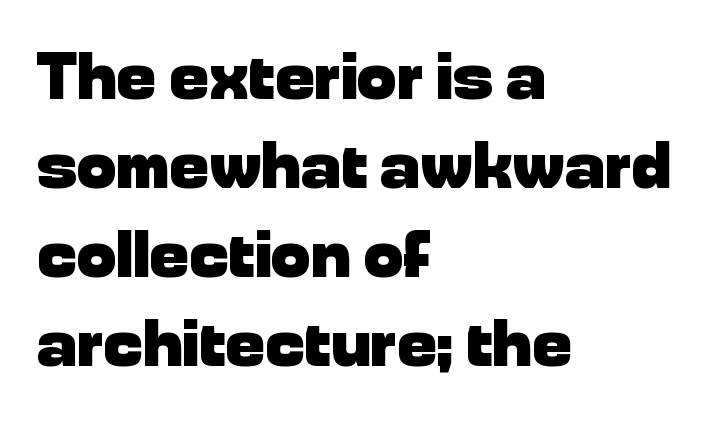
The image shows 66 px heavy sans-serif type, upright; set left-aligned, normal line spacing (1.35x), normal letter spacing, not underlined; low stroke contrast and a medium x-height.
